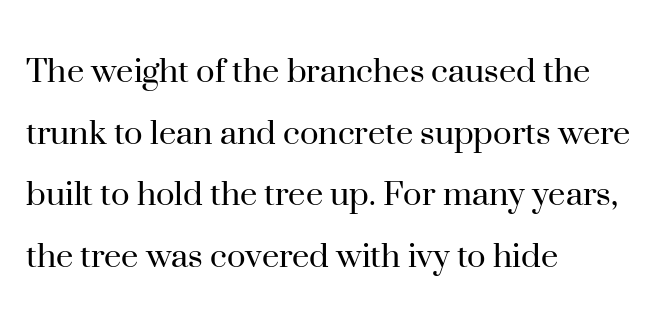
Summary of weight: not heavy and not bold. Do the characters align in a grid? No, the font is proportional. Upright lettering throughout. The designer went with a serif here, giving each stem small feet. Every row of glyphs begins at an identical x-position on the left. A typesetter would call this zero additional tracking.
